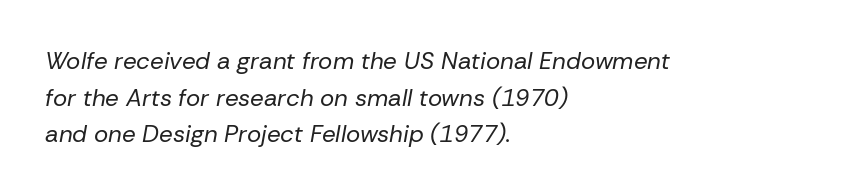
{"italic": "yes", "lean": "right", "slant_degrees": 10, "bold": "no", "underline": "no", "align": "left", "line_spacing": "normal", "line_spacing_ratio": 1.53, "letter_spacing": "normal", "letter_spacing_em": 0.0, "glyph_px": 24}
